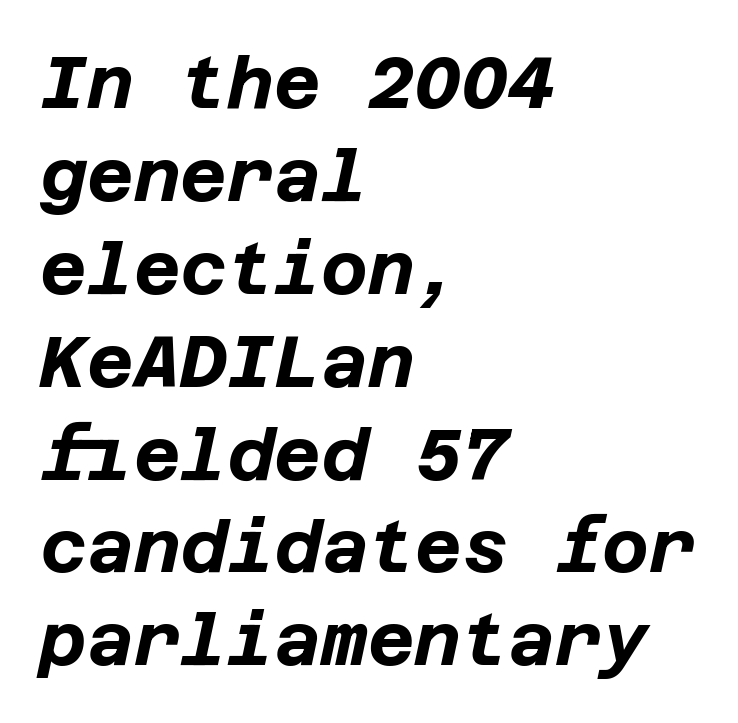
{"italic": "yes", "lean": "right", "slant_degrees": 12, "bold": "yes", "weight": "bold", "width": "normal", "stroke_contrast": "low", "x_height": "large", "underline": "no", "align": "left", "line_spacing": "normal", "line_spacing_ratio": 1.29, "letter_spacing": "normal", "letter_spacing_em": 0.0, "glyph_px": 72}
